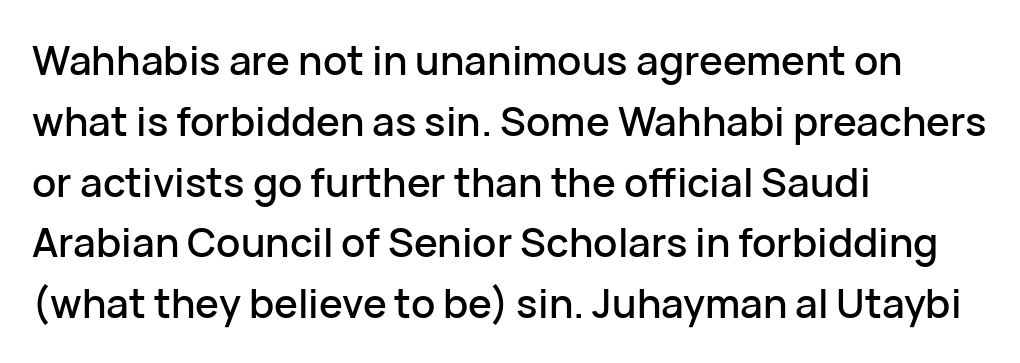
Q: Is the text italic (slanted)? A: No, it is upright.
Q: Is the typeface a serif or a sans-serif typeface? A: Sans-serif.
Q: Is the text underlined? A: No.
Q: How is the paragraph aligned? A: Left-aligned.
Q: Is the spacing between letters normal or unusually wide? A: Normal.
Q: Is the spacing between lines tight, normal or loose? A: Normal.
Q: Width (condensed, normal, or wide)? A: Normal.
Q: Stroke contrast? A: Low.
Q: x-height? A: Medium.
Q: Monospaced? A: No.
